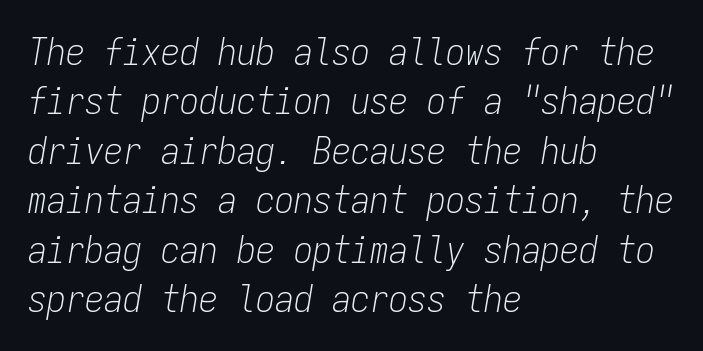
Q: Is the text bold? A: No.
Q: Is the text italic (slanted)? A: Yes, it leans right by about 9 degrees.
Q: Is the text underlined? A: No.
Q: How is the paragraph aligned? A: Left-aligned.
Q: Is the spacing between letters normal or unusually wide? A: Normal.
Q: Is the spacing between lines tight, normal or loose? A: Normal.
Q: Width (condensed, normal, or wide)? A: Condensed.
Q: Stroke contrast? A: Low.
Q: x-height? A: Medium.
Q: Monospaced? A: Yes.
